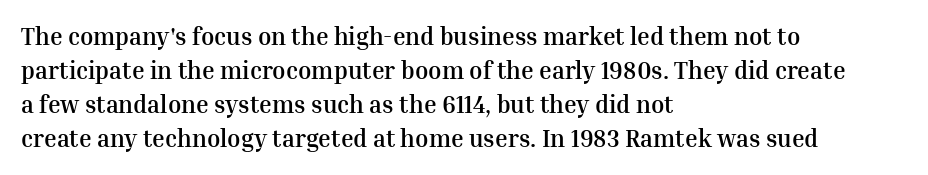
The passage shown stacks its lines at a standard gap. These lines keep a tight, regular rhythm from letter to letter. Descenders hang freely into open space. The sample has been set heavy, in full bold. Leftover space on each line is placed entirely after the last word. Nope, not italic — everything's standing straight.
